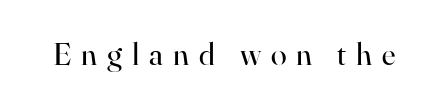
{"serif": "yes", "italic": "no", "bold": "no", "weight": "regular", "width": "normal", "stroke_contrast": "high", "x_height": "small", "monospaced": "no", "underline": "no", "letter_spacing": "wide", "letter_spacing_em": 0.31, "glyph_px": 32}
